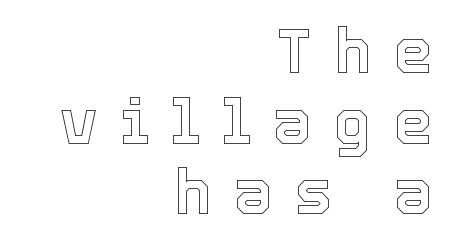
Q: Is the text italic (slanted)? A: No, it is upright.
Q: Is the text underlined? A: No.
Q: How is the paragraph aligned? A: Right-aligned.
Q: Is the spacing between letters normal or unusually wide? A: Unusually wide.
Q: Is the spacing between lines tight, normal or loose? A: Tight.
Q: Width (condensed, normal, or wide)? A: Normal.
Q: x-height? A: Medium.
Q: Monospaced? A: No.
